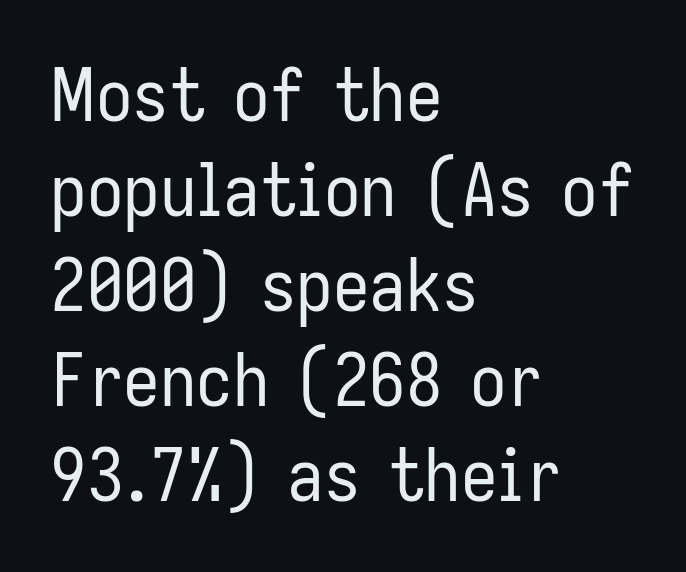
{"serif": "no", "italic": "no", "bold": "no", "weight": "regular", "width": "condensed", "stroke_contrast": "low", "x_height": "medium", "monospaced": "no", "underline": "no", "align": "left", "line_spacing": "normal", "line_spacing_ratio": 1.3, "letter_spacing": "normal", "letter_spacing_em": 0.0, "glyph_px": 73}
